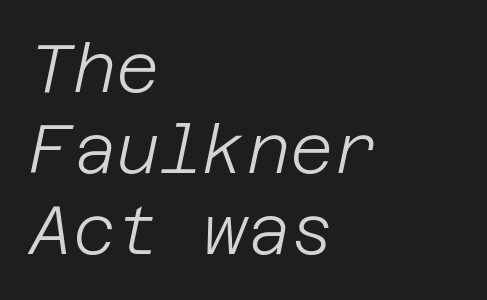
Q: Is the text bold? A: No.
Q: Is the text italic (slanted)? A: Yes, it leans right by about 12 degrees.
Q: Is the text underlined? A: No.
Q: How is the paragraph aligned? A: Left-aligned.
Q: Is the spacing between letters normal or unusually wide? A: Normal.
Q: Width (condensed, normal, or wide)? A: Normal.
Q: Stroke contrast? A: Low.
Q: x-height? A: Large.
